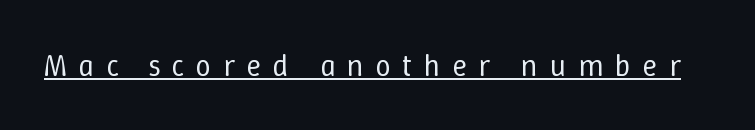
The image shows 31 px regular-weight type, upright; set unusually wide letter spacing (+0.37 em), underlined; low stroke contrast and a medium x-height.
